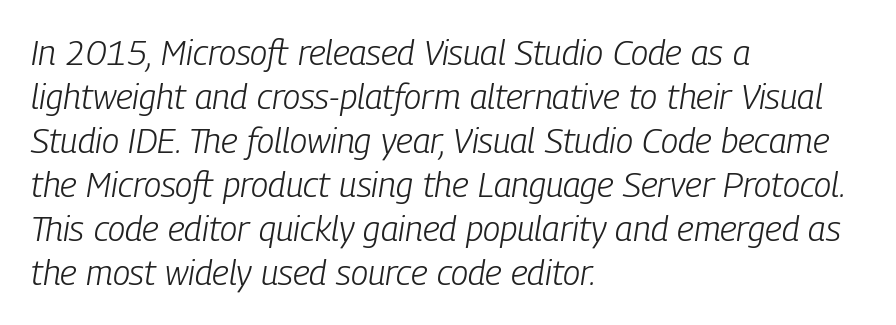
The image shows 35 px light, condensed type, italic (leaning right); set left-aligned, normal line spacing (1.26x), normal letter spacing, not underlined; low stroke contrast and a medium x-height.
